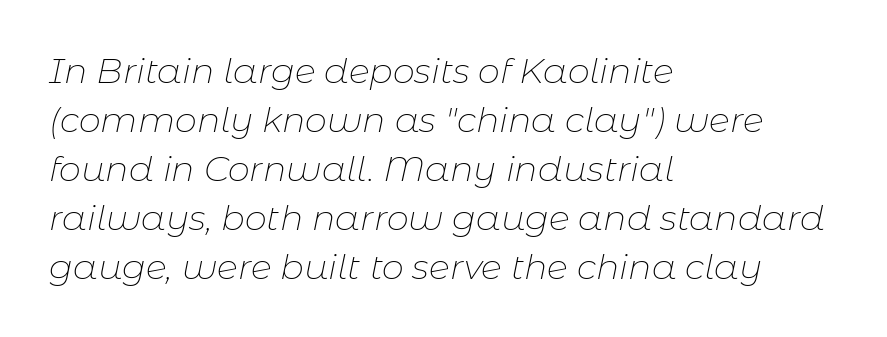
The image shows 35 px thin type, italic (leaning right); set left-aligned, normal line spacing (1.4x), normal letter spacing, not underlined; low stroke contrast and a medium x-height.
